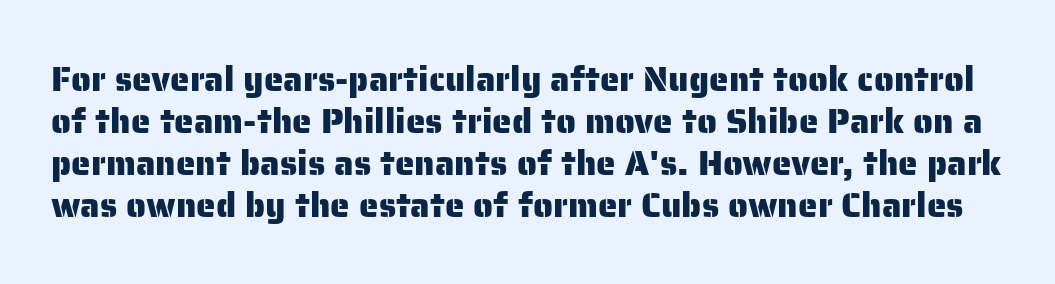
{"serif": "no", "italic": "no", "width": "normal", "stroke_contrast": "low", "x_height": "medium", "monospaced": "no", "underline": "no", "line_spacing_ratio": 1.2, "letter_spacing": "normal", "letter_spacing_em": 0.0, "glyph_px": 35}
